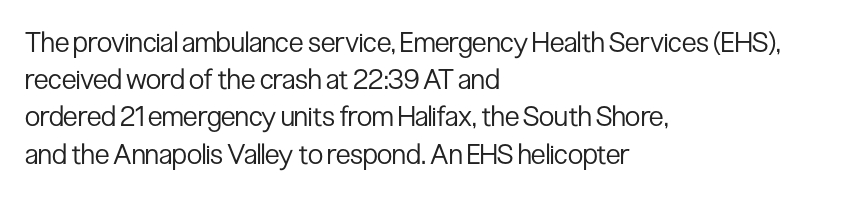
The image shows 28 px regular-weight, condensed sans-serif type, upright; set left-aligned, normal line spacing (1.33x), normal letter spacing, not underlined; low stroke contrast and a medium x-height.
